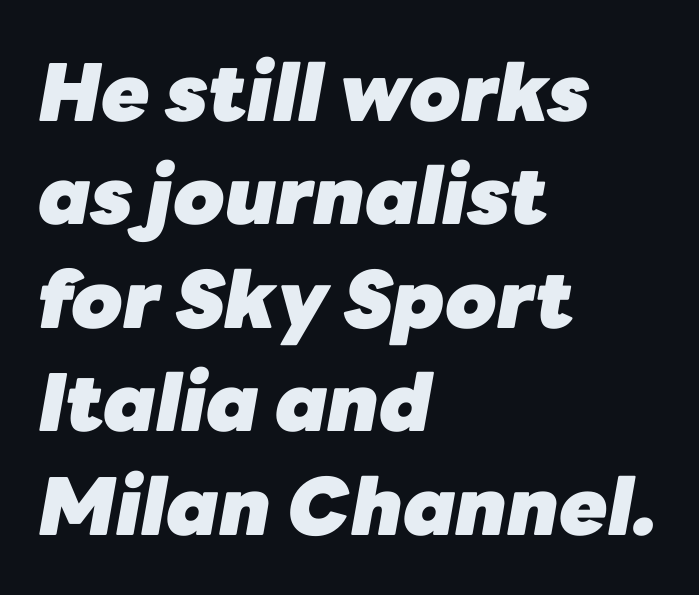
Q: Is the text bold? A: Yes.
Q: Is the text italic (slanted)? A: Yes, it leans right by about 10 degrees.
Q: Is the text underlined? A: No.
Q: How is the paragraph aligned? A: Left-aligned.
Q: Is the spacing between letters normal or unusually wide? A: Normal.
Q: Is the spacing between lines tight, normal or loose? A: Normal.
Q: Width (condensed, normal, or wide)? A: Normal.
Q: Stroke contrast? A: Low.
Q: x-height? A: Medium.
Q: Monospaced? A: No.
